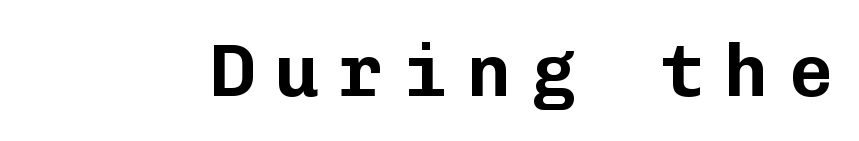
The image shows 74 px sans-serif type, upright, monospaced; set unusually wide letter spacing (+0.27 em), not underlined; low stroke contrast and a medium x-height.
